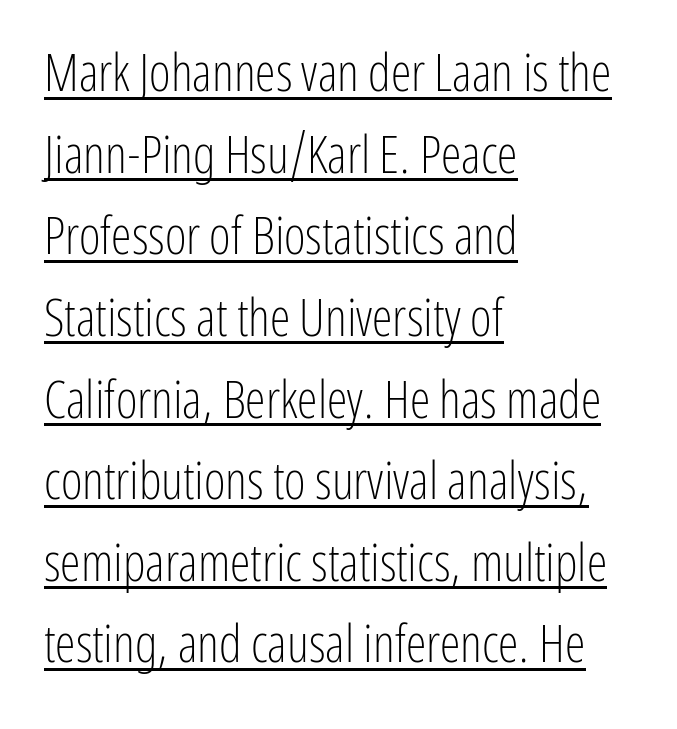
Q: Is the text bold? A: No.
Q: Is the text italic (slanted)? A: No, it is upright.
Q: Is the typeface a serif or a sans-serif typeface? A: Sans-serif.
Q: Is the text underlined? A: Yes.
Q: How is the paragraph aligned? A: Left-aligned.
Q: Is the spacing between letters normal or unusually wide? A: Normal.
Q: Is the spacing between lines tight, normal or loose? A: Normal.
Q: Width (condensed, normal, or wide)? A: Condensed.
Q: Stroke contrast? A: Low.
Q: x-height? A: Medium.
Q: Monospaced? A: No.
